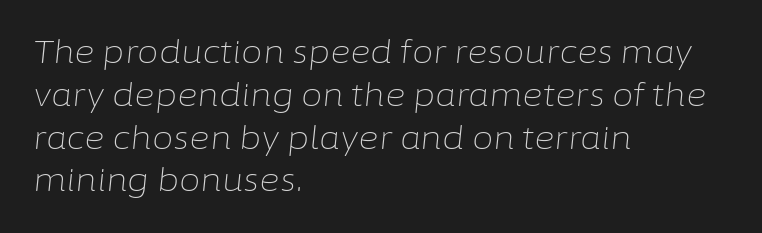
The image shows 31 px light type, italic (leaning right); set left-aligned, normal line spacing (1.38x), normal letter spacing, not underlined; low stroke contrast and a medium x-height.
